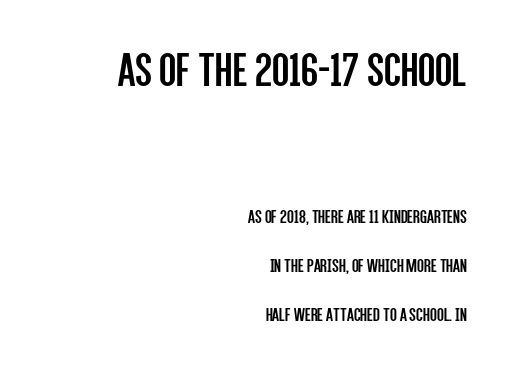
The weight would be labelled regular, book, light, or lighter still. A typesetter would label this face a sans. In CSS terms this would be text-align: right. The line-height multiplier appears high, well above default. The zone under the glyphs is completely vacant. Size contrast runs from large at the top to small at the bottom.
